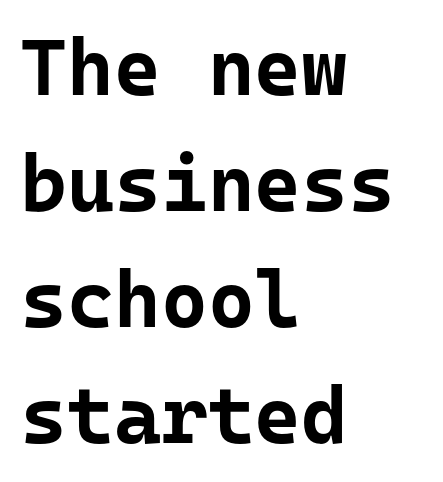
Reading down the column, the eye jumps a familiar distance to each next line. I'd describe the lettering as bold — thick and assertive. The letters carry no serifs — their stems end cleanly without finishing strokes. Bare-footed words on every line.
